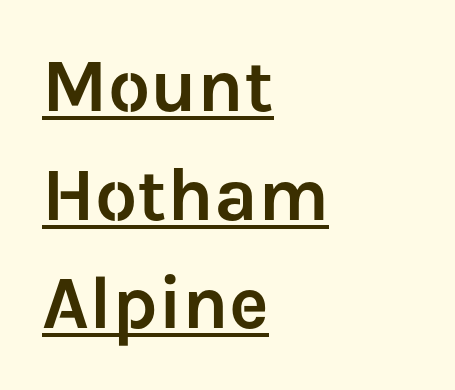
{"serif": "no", "italic": "no", "width": "normal", "stroke_contrast": "low", "x_height": "medium", "monospaced": "no", "underline": "yes", "align": "left", "line_spacing": "normal", "line_spacing_ratio": 1.45, "letter_spacing": "normal", "letter_spacing_em": 0.0, "glyph_px": 75}
